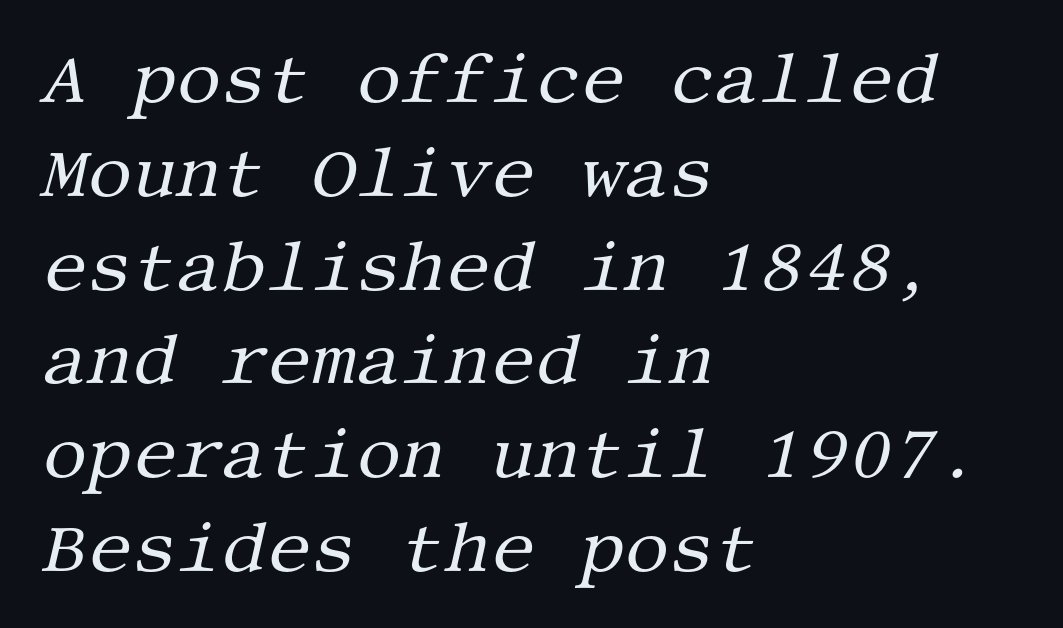
{"serif": "yes", "italic": "yes", "lean": "right", "slant_degrees": 13, "bold": "no", "weight": "regular", "width": "normal", "stroke_contrast": "medium", "x_height": "large", "underline": "no", "align": "left", "line_spacing": "normal", "line_spacing_ratio": 1.34, "letter_spacing": "normal", "letter_spacing_em": 0.0, "glyph_px": 70}
